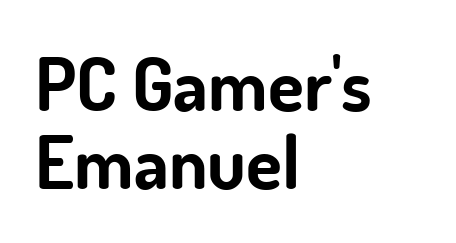
The image shows 74 px bold sans-serif type, upright; set left-aligned, tight line spacing (1.06x), normal letter spacing, not underlined; low stroke contrast and a small x-height.
